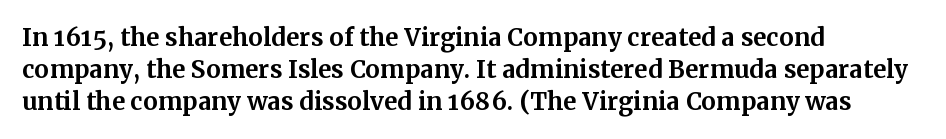
Q: Is the text bold? A: Yes.
Q: Is the text italic (slanted)? A: No, it is upright.
Q: Is the text underlined? A: No.
Q: How is the paragraph aligned? A: Left-aligned.
Q: Is the spacing between letters normal or unusually wide? A: Normal.
Q: Is the spacing between lines tight, normal or loose? A: Normal.
